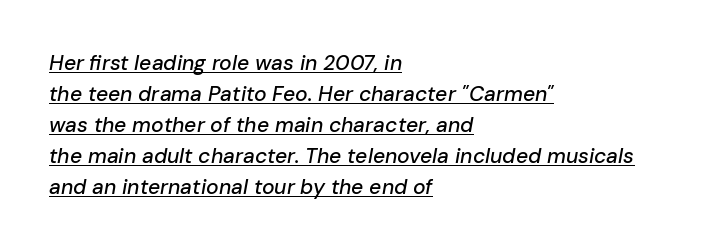
The image shows 21 px text type, italic (leaning right); set left-aligned, normal line spacing (1.48x), normal letter spacing, underlined.
